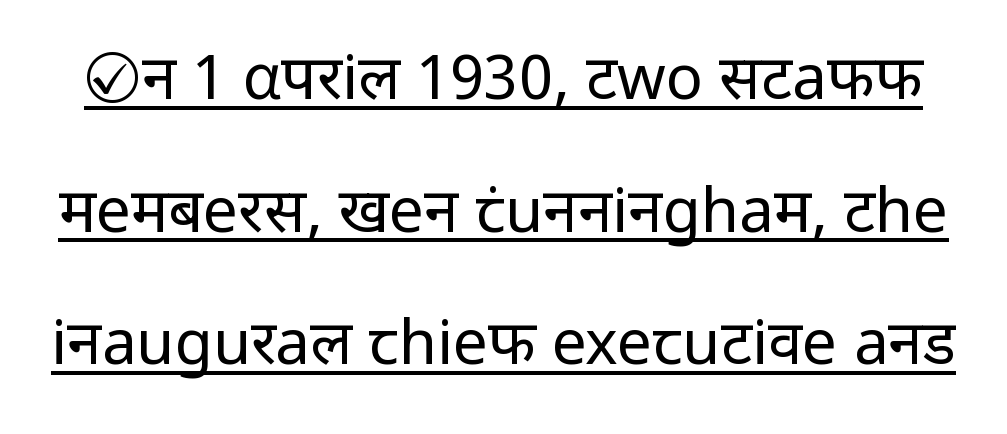
Q: Is the text bold? A: No.
Q: Is the text italic (slanted)? A: No, it is upright.
Q: Is the typeface a serif or a sans-serif typeface? A: Sans-serif.
Q: Is the text underlined? A: Yes.
Q: Is the spacing between letters normal or unusually wide? A: Normal.
Q: Is the spacing between lines tight, normal or loose? A: Loose.
Q: Width (condensed, normal, or wide)? A: Normal.
Q: Stroke contrast? A: Low.
Q: x-height? A: Medium.
Q: Monospaced? A: No.
